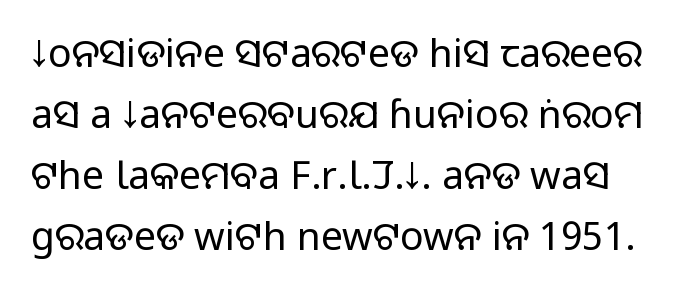
{"serif": "no", "italic": "no", "bold": "no", "weight": "regular", "width": "normal", "stroke_contrast": "low", "x_height": "large", "monospaced": "no", "underline": "no", "line_spacing": "normal", "line_spacing_ratio": 1.56, "letter_spacing": "normal", "letter_spacing_em": 0.0, "glyph_px": 39}
